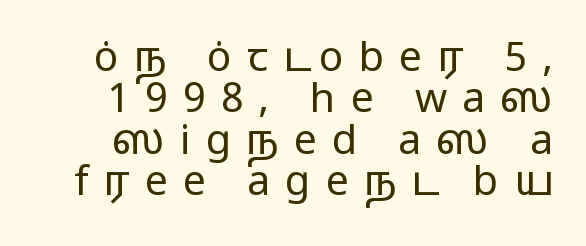
{"serif": "no", "italic": "no", "bold": "no", "weight": "regular", "width": "wide", "stroke_contrast": "low", "x_height": "medium", "monospaced": "no", "underline": "no", "line_spacing": "tight", "line_spacing_ratio": 1.01, "letter_spacing": "wide", "letter_spacing_em": 0.37, "glyph_px": 41}
